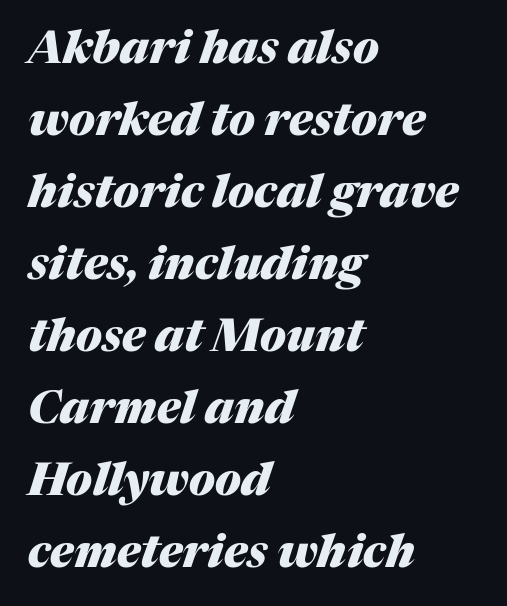
{"italic": "yes", "lean": "right", "slant_degrees": 17, "bold": "yes", "weight": "heavy", "width": "normal", "stroke_contrast": "medium", "x_height": "medium", "monospaced": "no", "underline": "no", "align": "left", "line_spacing": "normal", "line_spacing_ratio": 1.6, "letter_spacing": "normal", "letter_spacing_em": 0.0, "glyph_px": 45}
